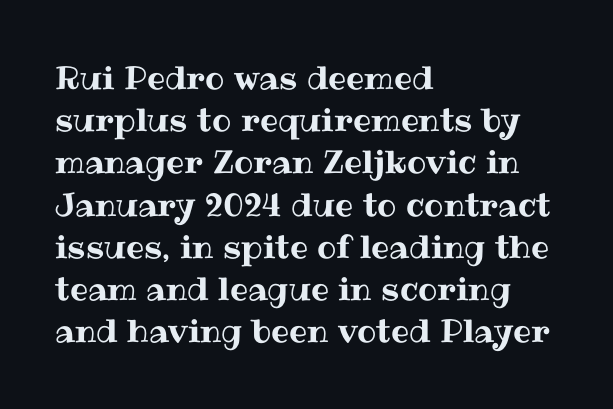
The image shows 32 px text type, upright; set left-aligned, normal line spacing (1.32x), normal letter spacing, not underlined; medium stroke contrast and a medium x-height.
